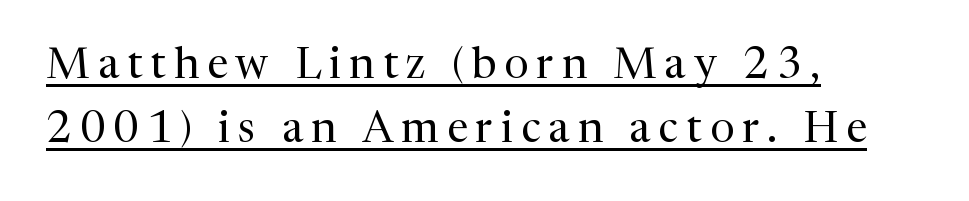
{"serif": "yes", "italic": "no", "bold": "no", "weight": "regular", "width": "normal", "stroke_contrast": "medium", "x_height": "medium", "monospaced": "no", "underline": "yes", "align": "left", "line_spacing": "normal", "line_spacing_ratio": 1.5, "glyph_px": 43}
